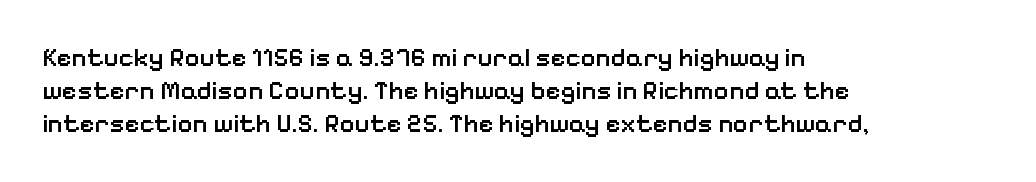
Q: Is the text bold? A: Semi-bold.
Q: Is the text italic (slanted)? A: No, it is upright.
Q: Is the text underlined? A: No.
Q: How is the paragraph aligned? A: Left-aligned.
Q: Is the spacing between letters normal or unusually wide? A: Normal.
Q: Is the spacing between lines tight, normal or loose? A: Normal.
